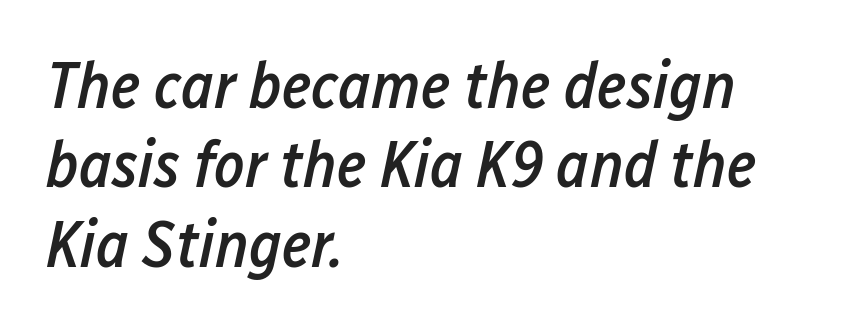
{"italic": "yes", "lean": "right", "slant_degrees": 12, "bold": "semi", "weight": "semibold", "width": "condensed", "stroke_contrast": "low", "x_height": "medium", "monospaced": "no", "underline": "no", "align": "left", "line_spacing_ratio": 1.22, "letter_spacing": "normal", "letter_spacing_em": 0.0, "glyph_px": 65}
